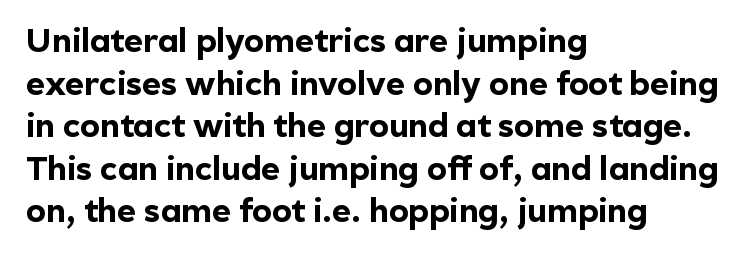
{"serif": "no", "italic": "no", "bold": "yes", "weight": "bold", "width": "normal", "x_height": "medium", "monospaced": "no", "underline": "no", "align": "left", "line_spacing": "normal", "line_spacing_ratio": 1.29, "letter_spacing": "normal", "letter_spacing_em": 0.0, "glyph_px": 33}
